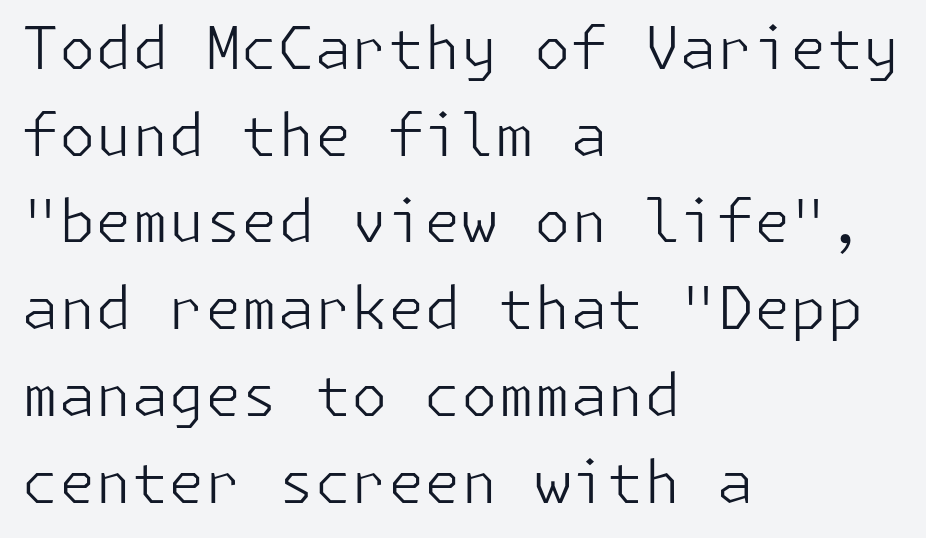
The typesetting does not lean heavy: it is not bold. Leading matches the norm, producing a regular column. The letters stand upright; this is a roman face. Look at the bottom of the vertical strokes: they stop flat, with no serifs. Underlining? Definitely not there. This rendering uses left alignment, leaving the right contour irregular.
